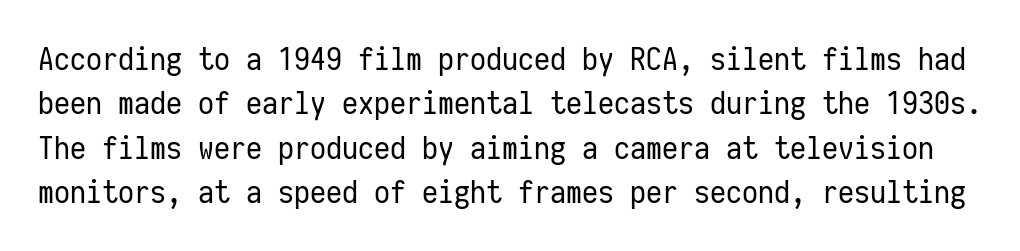
The face used here is monospaced, like something from a code editor. Spacing between characters is what you'd get straight out of the box. Posture: straight, roman, zero tilt. Weight: in the light-to-regular range. The lines sit at an ordinary, default distance from one another.
